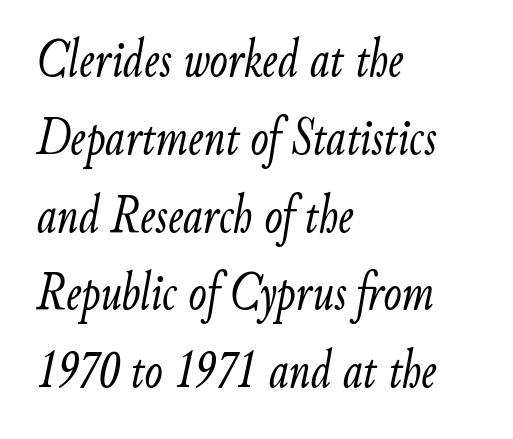
{"italic": "yes", "lean": "right", "slant_degrees": 9, "bold": "no", "weight": "light", "width": "condensed", "stroke_contrast": "low", "x_height": "small", "monospaced": "no", "underline": "no", "align": "left", "line_spacing": "normal", "line_spacing_ratio": 1.44, "letter_spacing": "normal", "letter_spacing_em": 0.0, "glyph_px": 54}
